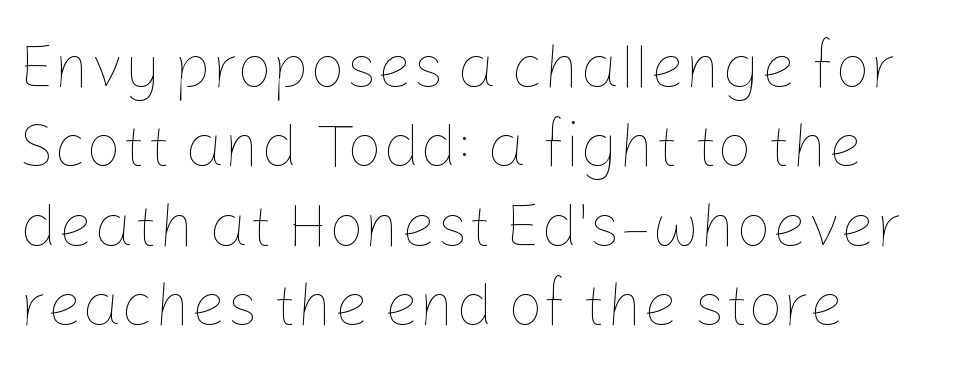
Looks like regular typesetting: each glyph gets only the width it needs. The gaps between neighbouring characters are ordinary and unremarkable. Honestly, there is no underline to notice here at all. Rows of type keep a routine distance in the vertical direction. The axis of the letterforms is exactly vertical. Left-aligned paragraph, ragged on the right.
